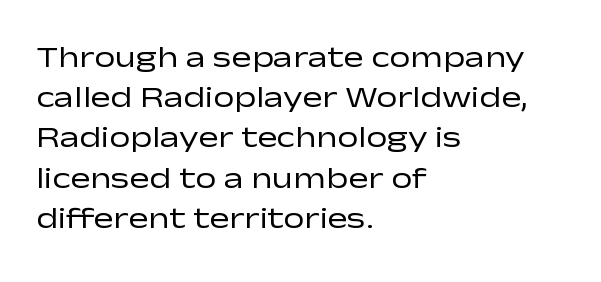
The compositor pushed each line to the left boundary. The type is set solid horizontally, with unmodified tracking. The font is comparable to plain body text, perhaps lighter. Rule under the text: the space is simply empty.
